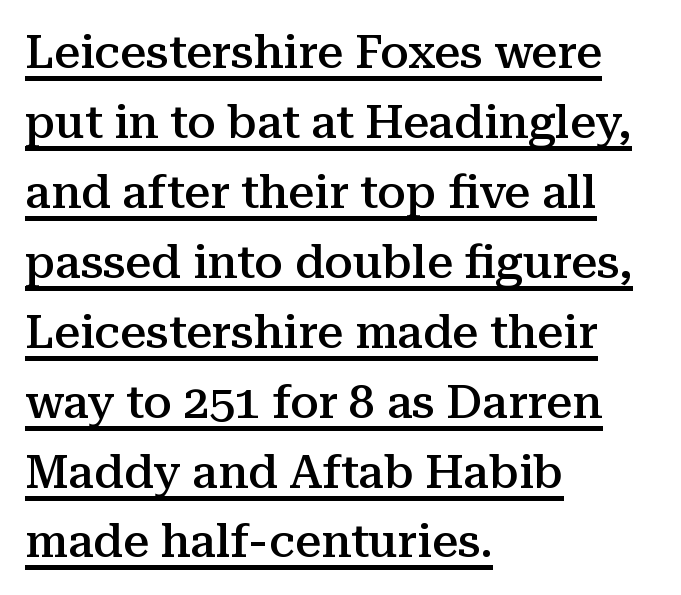
The image shows 46 px semibold serif type, upright; set left-aligned, normal line spacing (1.52x), normal letter spacing, underlined; medium stroke contrast and a medium x-height.
